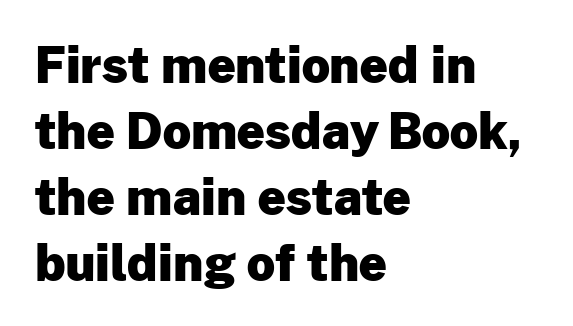
The image shows 49 px heavy sans-serif type, upright; set left-aligned, normal line spacing (1.35x), normal letter spacing, not underlined; low stroke contrast and a medium x-height.
